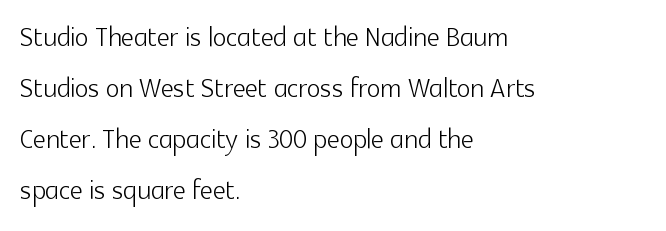
Q: Is the text bold? A: No.
Q: Is the text italic (slanted)? A: No, it is upright.
Q: Is the typeface a serif or a sans-serif typeface? A: Sans-serif.
Q: Is the text underlined? A: No.
Q: How is the paragraph aligned? A: Left-aligned.
Q: Is the spacing between letters normal or unusually wide? A: Normal.
Q: Is the spacing between lines tight, normal or loose? A: Normal.
Q: Width (condensed, normal, or wide)? A: Normal.
Q: x-height? A: Medium.
Q: Monospaced? A: No.
